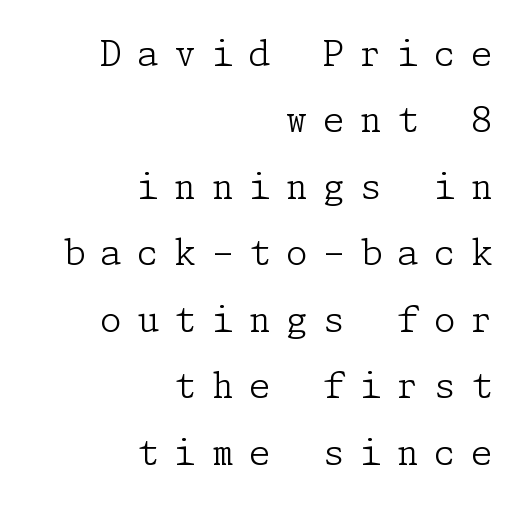
The image shows 35 px light serif type, upright; set right-aligned, loose line spacing (1.9x), unusually wide letter spacing (+0.44 em), not underlined; low stroke contrast and a medium x-height.
